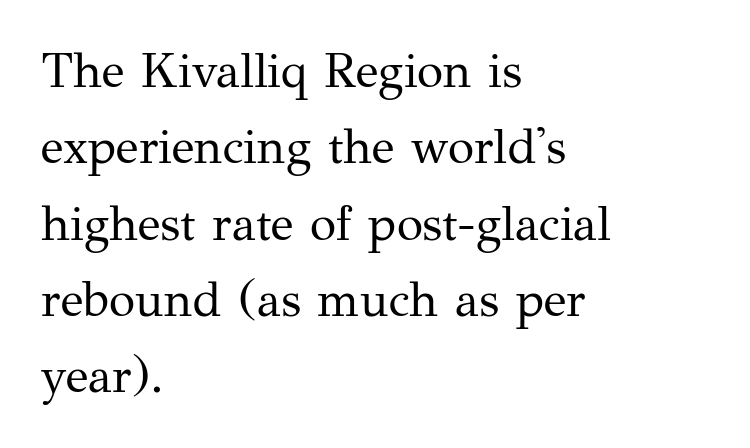
Compared with typical body copy, the letter spacing here is the same. The cut favours lightness, reaching ordinary text weight at its darkest. Horizontal bands of white between lines are of average thickness. Varying glyph widths throughout — classic text-font behaviour. Are there feet on the stems? There are — it's a serif. The foot of each line stays bare and open.
